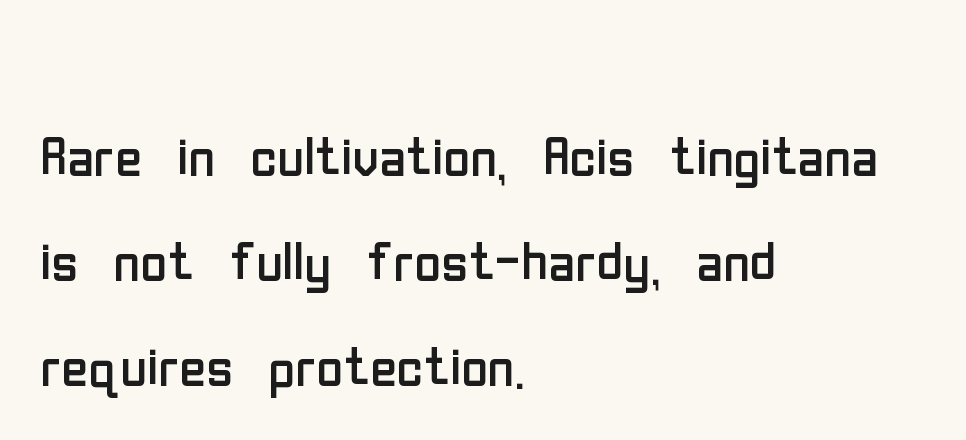
Q: Is the text bold? A: No.
Q: Is the text italic (slanted)? A: No, it is upright.
Q: Is the typeface a serif or a sans-serif typeface? A: Sans-serif.
Q: Is the text underlined? A: No.
Q: How is the paragraph aligned? A: Left-aligned.
Q: Is the spacing between letters normal or unusually wide? A: Normal.
Q: Is the spacing between lines tight, normal or loose? A: Normal.
Q: Width (condensed, normal, or wide)? A: Condensed.
Q: Stroke contrast? A: Low.
Q: x-height? A: Medium.
Q: Monospaced? A: No.
